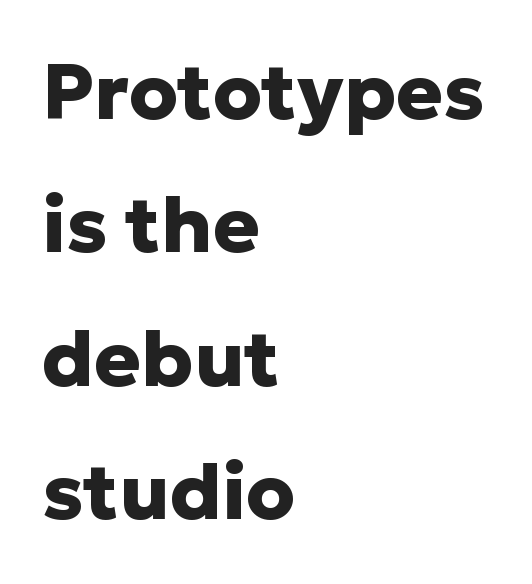
Unlike a traditional serif, this face leaves its strokes unadorned. The strokes are fattened all the way to bold. Clear beneath every line of the passage. A roman cut, with each character standing at attention.
